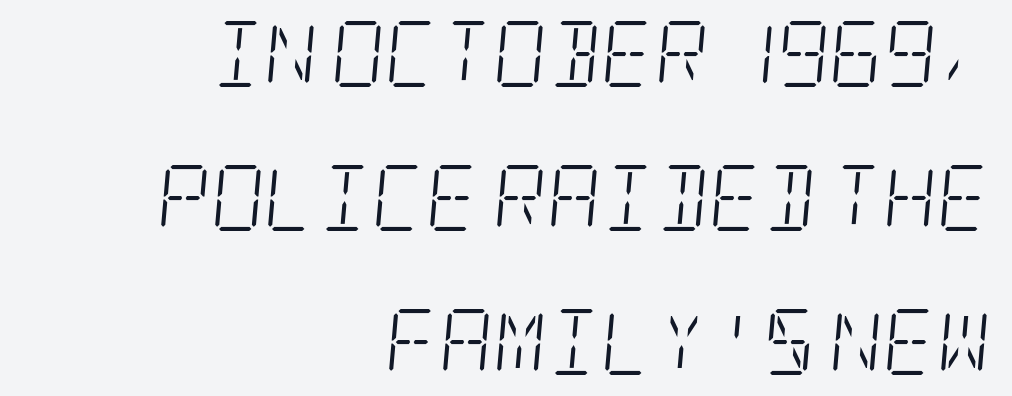
The image shows 66 px light, condensed serif type, italic (leaning right); set right-aligned, loose line spacing (2.18x), normal letter spacing, not underlined; low stroke contrast and a large x-height.
